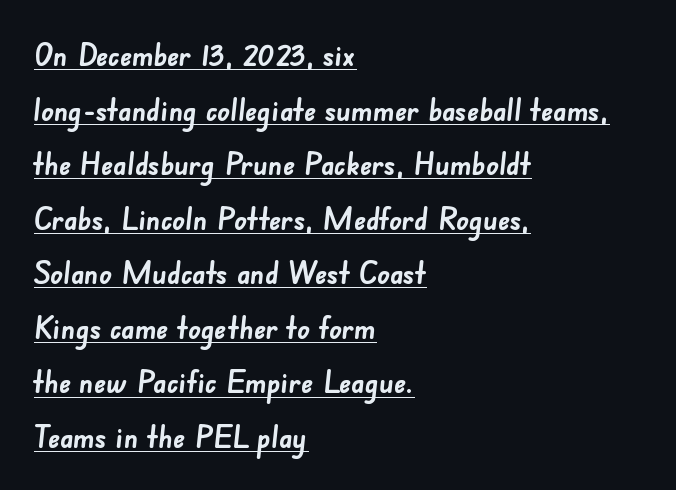
The image shows 31 px semibold sans-serif type; set left-aligned, line spacing 1.76x, normal letter spacing, underlined; low stroke contrast and a small x-height.
